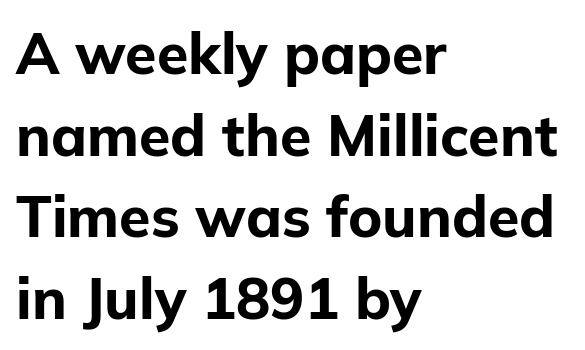
The image shows 57 px bold sans-serif type, upright; set left-aligned, normal line spacing (1.43x), normal letter spacing, not underlined; low stroke contrast and a medium x-height.
